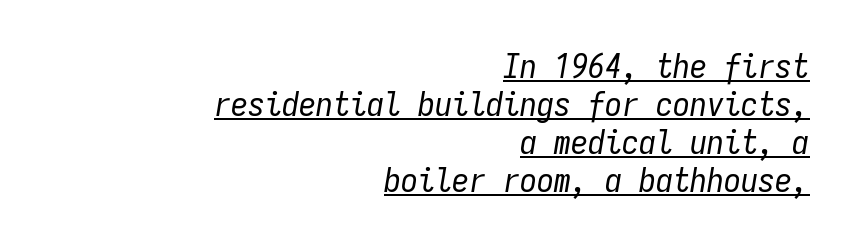
Q: Is the text bold? A: No.
Q: Is the text italic (slanted)? A: Yes, it leans right by about 9 degrees.
Q: Is the text underlined? A: Yes.
Q: How is the paragraph aligned? A: Right-aligned.
Q: Is the spacing between letters normal or unusually wide? A: Normal.
Q: Is the spacing between lines tight, normal or loose? A: Tight.
Q: Width (condensed, normal, or wide)? A: Condensed.
Q: Stroke contrast? A: Low.
Q: x-height? A: Medium.
Q: Monospaced? A: Yes.
